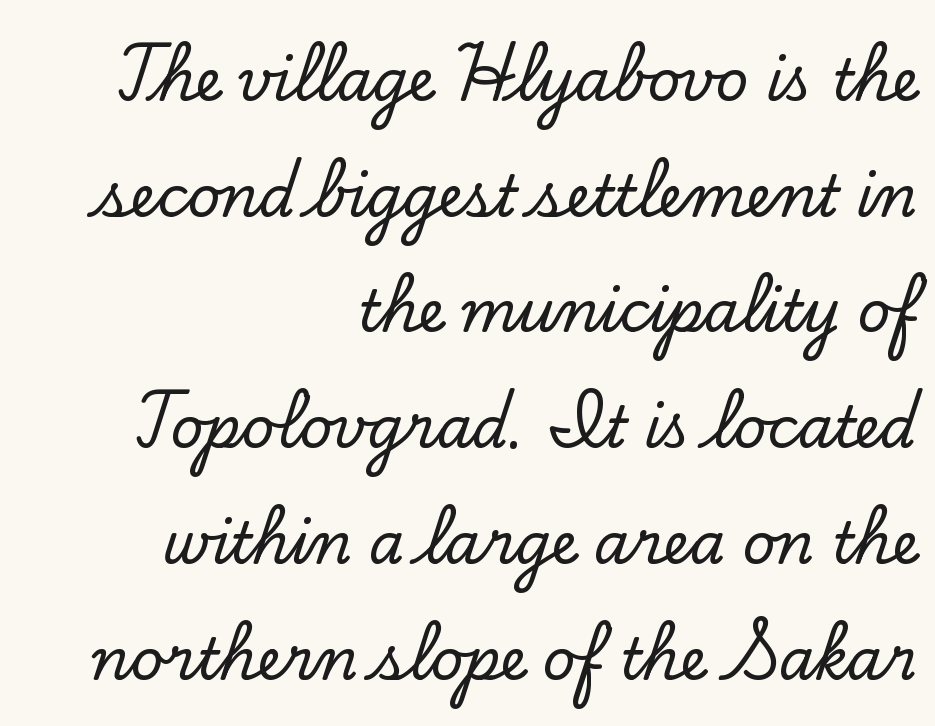
The image shows 57 px serif type; set right-aligned, loose line spacing (2.03x), normal letter spacing, not underlined; low stroke contrast and a small x-height.
